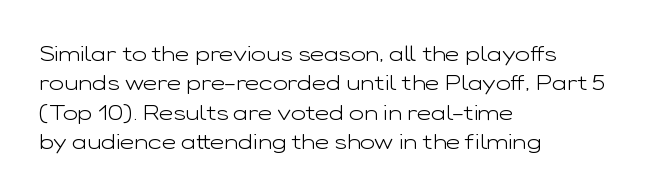
Caption: face not bold, strokes unweighted. Whoever set this chose a conventional vertical rhythm. This sample uses plain, unmodified letter spacing. The lettering stays uniformly vertical, giving the passage a roman look. Rule under the text: the space is simply empty.
